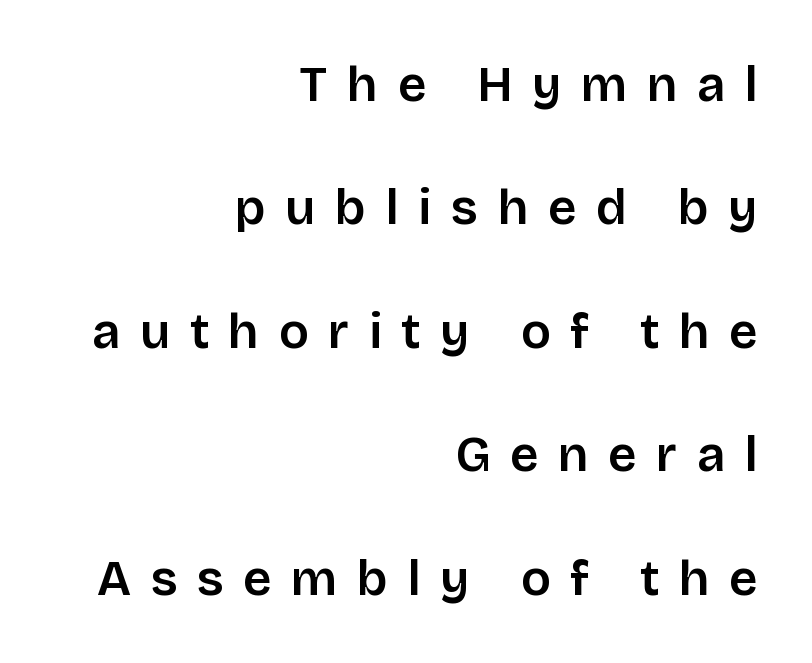
Q: Is the text italic (slanted)? A: No, it is upright.
Q: Is the typeface a serif or a sans-serif typeface? A: Sans-serif.
Q: Is the text underlined? A: No.
Q: How is the paragraph aligned? A: Right-aligned.
Q: Is the spacing between letters normal or unusually wide? A: Unusually wide.
Q: Is the spacing between lines tight, normal or loose? A: Loose.
Q: Width (condensed, normal, or wide)? A: Normal.
Q: Stroke contrast? A: Low.
Q: x-height? A: Large.
Q: Monospaced? A: No.
